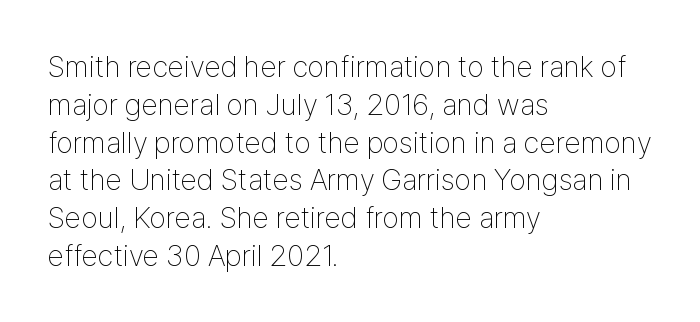
{"serif": "no", "italic": "no", "bold": "no", "weight": "thin", "width": "condensed", "stroke_contrast": "low", "x_height": "medium", "monospaced": "no", "underline": "no", "align": "left", "line_spacing": "normal", "line_spacing_ratio": 1.26, "letter_spacing": "normal", "letter_spacing_em": 0.0, "glyph_px": 30}
